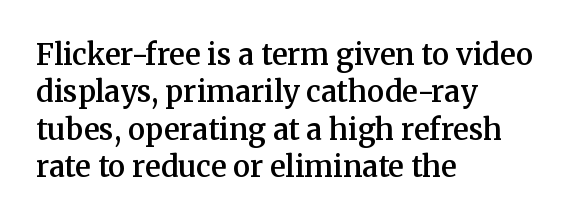
Glance below the letters and you will spot only blank space. Regarding serifs, this sample has them. The lines sit at an ordinary, default distance from one another. The letters stand straight up with perfectly vertical stems. Bold? Not quite — semibold, heavier than regular but stopping short. Looks like regular typesetting: each glyph gets only the width it needs.
